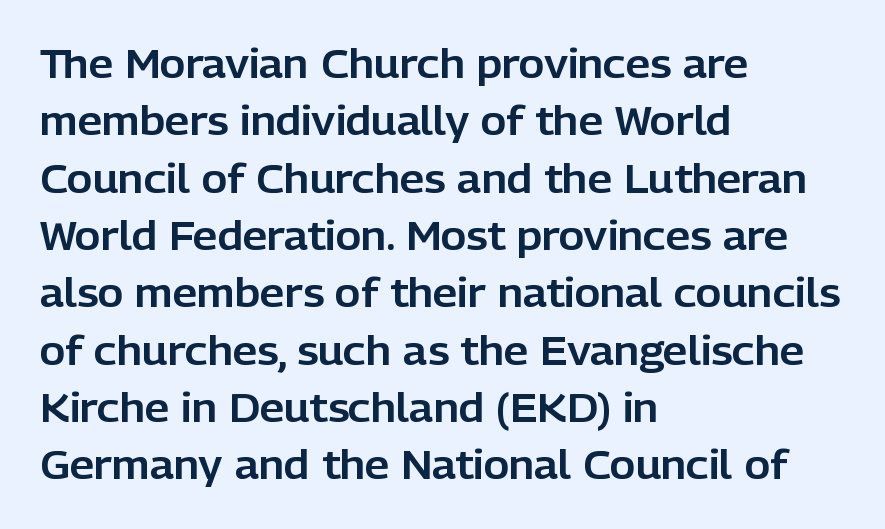
The image shows 39 px sans-serif type, upright; set left-aligned, normal line spacing (1.47x), normal letter spacing, not underlined; low stroke contrast and a medium x-height.
